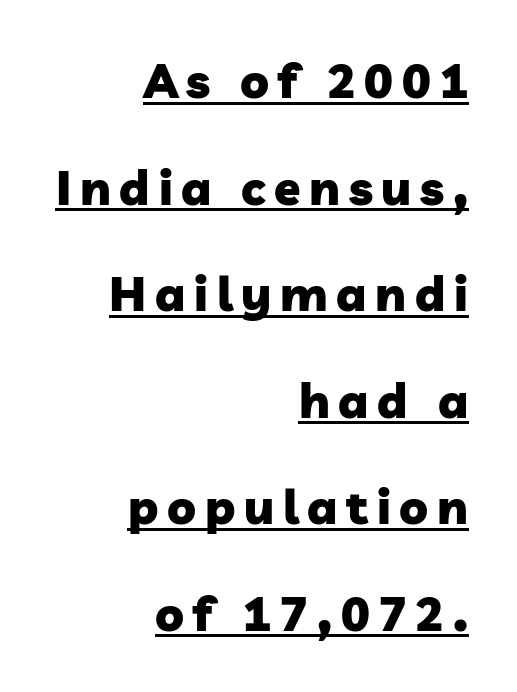
The image shows 48 px heavy sans-serif type; set right-aligned, loose line spacing (2.22x), underlined; low stroke contrast and a medium x-height.
